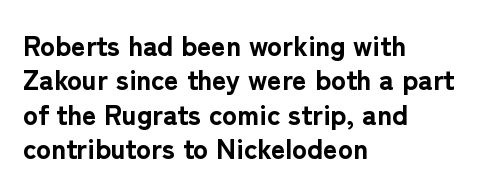
The image shows 28 px bold sans-serif type, upright; set left-aligned, line spacing 1.23x, normal letter spacing, not underlined; low stroke contrast and a medium x-height.
